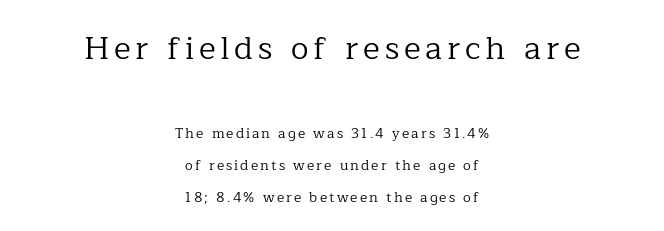
{"serif": "yes", "italic": "no", "bold": "no", "weight": "regular", "width": "normal", "stroke_contrast": "low", "x_height": "medium", "monospaced": "no", "underline": "no", "align": "center", "line_spacing": "loose", "line_spacing_ratio": 2.29, "larger_block": "first", "size_ratio": 2.29, "glyph_px": 32}
